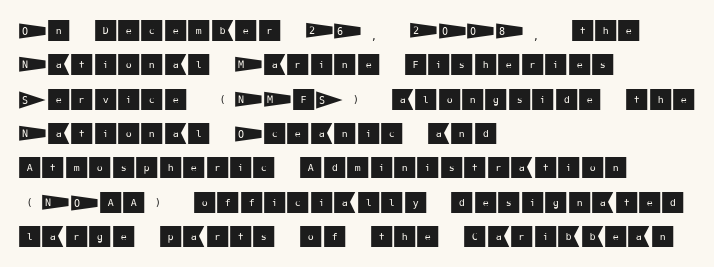
The rows are spaced the way most documents space them. Italic: no, the glyphs are upright roman. Reading down the block, your eye returns to a fixed left position each line. The words here are not underlined. Nothing unusual about the tracking: characters are spaced as the font intends.
